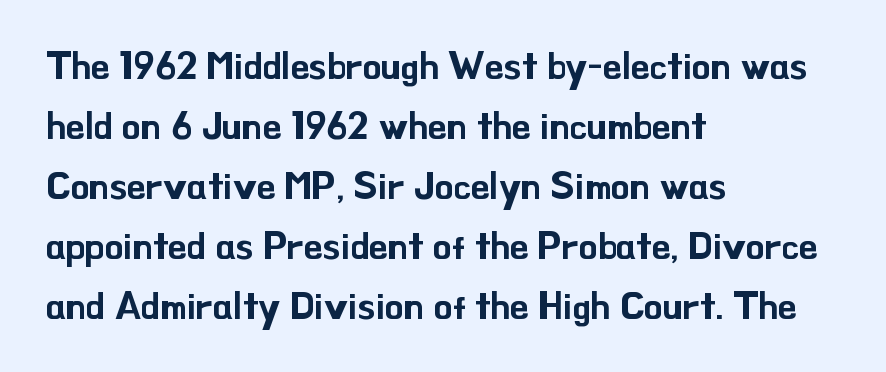
{"serif": "no", "italic": "no", "width": "normal", "stroke_contrast": "low", "x_height": "small", "monospaced": "no", "underline": "no", "align": "left", "line_spacing": "normal", "line_spacing_ratio": 1.58, "letter_spacing": "normal", "letter_spacing_em": 0.0, "glyph_px": 38}
